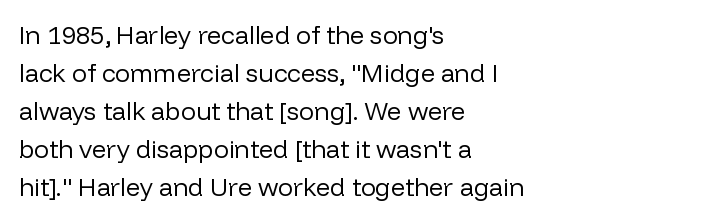
The image shows 25 px text type, upright; set left-aligned, normal line spacing (1.52x), normal letter spacing, not underlined.
